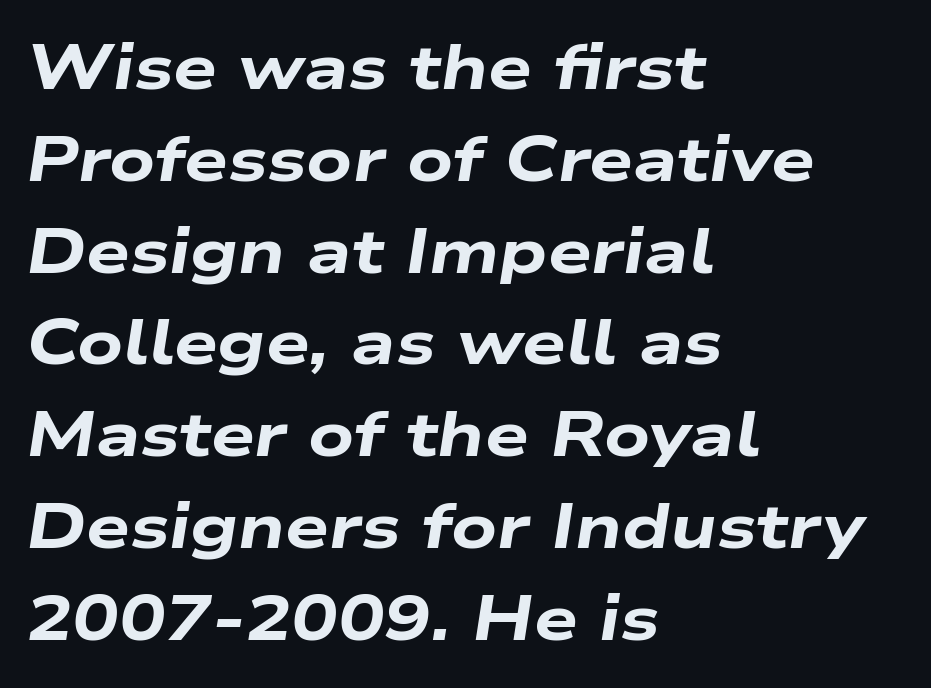
Here the designer chose a conventional face with non-uniform glyph widths. Reading down the column, the eye jumps a familiar distance to each next line. Compared with ordinary roman type, these characters are visibly tilted. A dark, heavy texture on the line: the type is bold.
